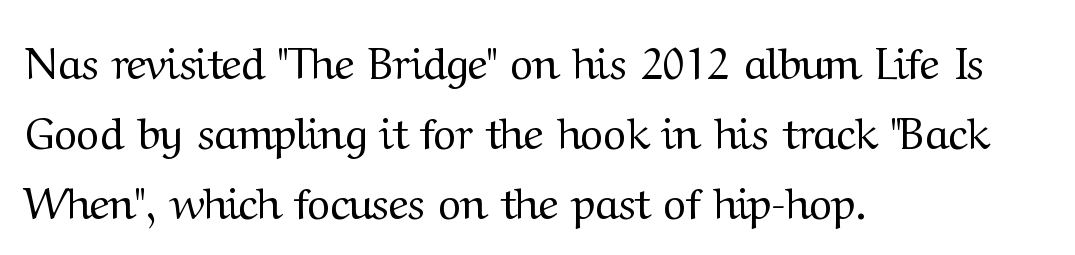
{"serif": "yes", "italic": "no", "bold": "no", "weight": "regular", "width": "normal", "stroke_contrast": "medium", "x_height": "medium", "monospaced": "no", "underline": "no", "align": "left", "line_spacing": "normal", "line_spacing_ratio": 1.59, "letter_spacing": "normal", "letter_spacing_em": 0.0, "glyph_px": 44}
